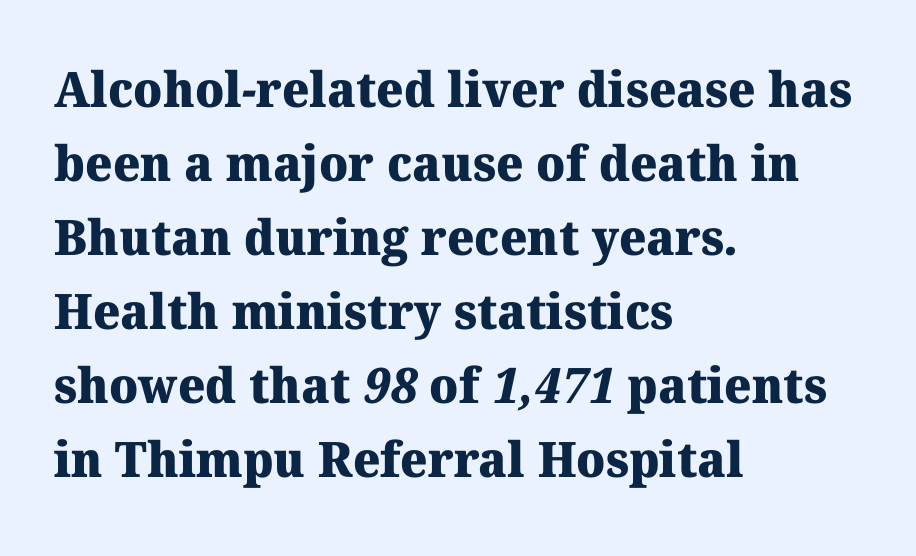
{"serif": "yes", "bold": "yes", "weight": "heavy", "width": "normal", "stroke_contrast": "medium", "x_height": "medium", "monospaced": "no", "underline": "no", "align": "left", "line_spacing": "normal", "line_spacing_ratio": 1.51, "letter_spacing": "normal", "letter_spacing_em": 0.0, "glyph_px": 49}
